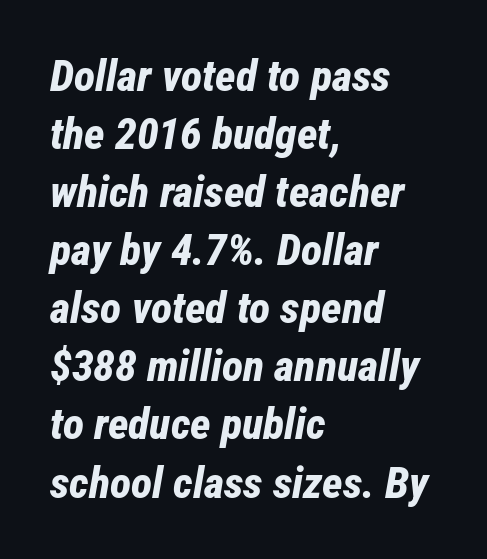
Each glyph is drawn with heavy, bold strokes. The gap between lines stays unmarked. It's the slanting kind of type. The vertical gap from one line to the next is medium.
